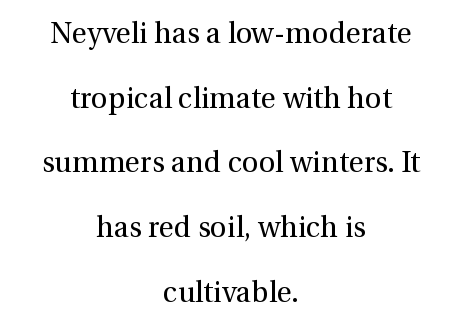
Q: Is the text bold? A: No.
Q: Is the text italic (slanted)? A: No, it is upright.
Q: Is the typeface a serif or a sans-serif typeface? A: Serif.
Q: Is the text underlined? A: No.
Q: How is the paragraph aligned? A: Centered.
Q: Is the spacing between letters normal or unusually wide? A: Normal.
Q: Is the spacing between lines tight, normal or loose? A: Loose.
Q: Width (condensed, normal, or wide)? A: Normal.
Q: Stroke contrast? A: Medium.
Q: x-height? A: Medium.
Q: Monospaced? A: No.
